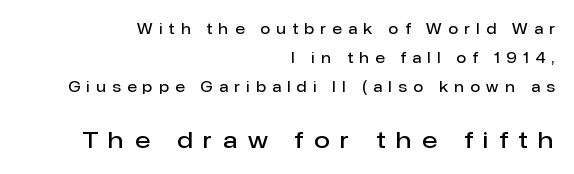
{"italic": "no", "bold": "semi", "underline": "no", "align": "right", "line_spacing": "loose", "line_spacing_ratio": 2.06, "letter_spacing": "wide", "letter_spacing_em": 0.47, "larger_block": "second", "size_ratio": 1.64, "glyph_px": 23}
